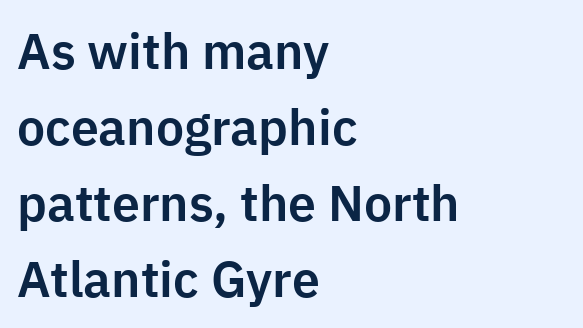
{"serif": "no", "italic": "no", "width": "normal", "stroke_contrast": "low", "x_height": "medium", "monospaced": "no", "underline": "no", "align": "left", "line_spacing": "normal", "line_spacing_ratio": 1.52, "letter_spacing": "normal", "letter_spacing_em": 0.0, "glyph_px": 50}
